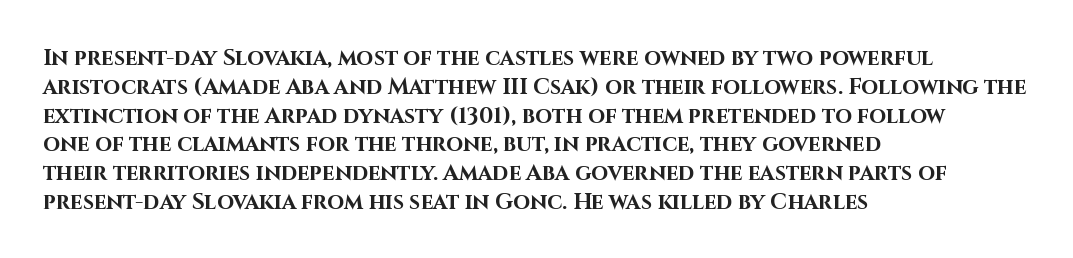
The image shows 22 px bold type, upright; set left-aligned, normal line spacing (1.31x), normal letter spacing, not underlined.
